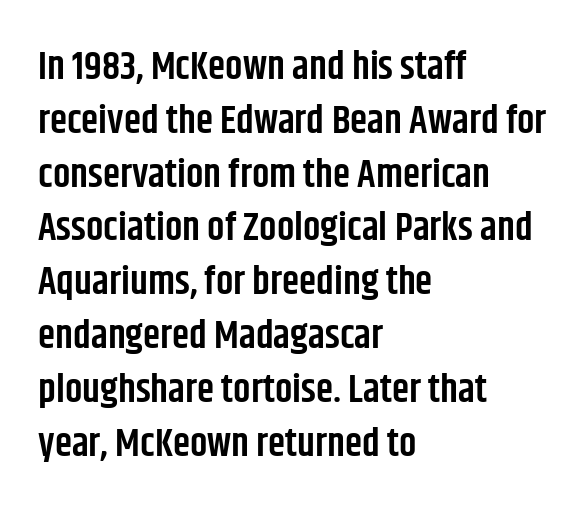
This sample uses a sans-serif face. The type sits square on the baseline with zero lean. This is the in-between weight designers call semibold or demi. Alignment: flush left. Spacing verdict: proportional, widths tailored to each character.
